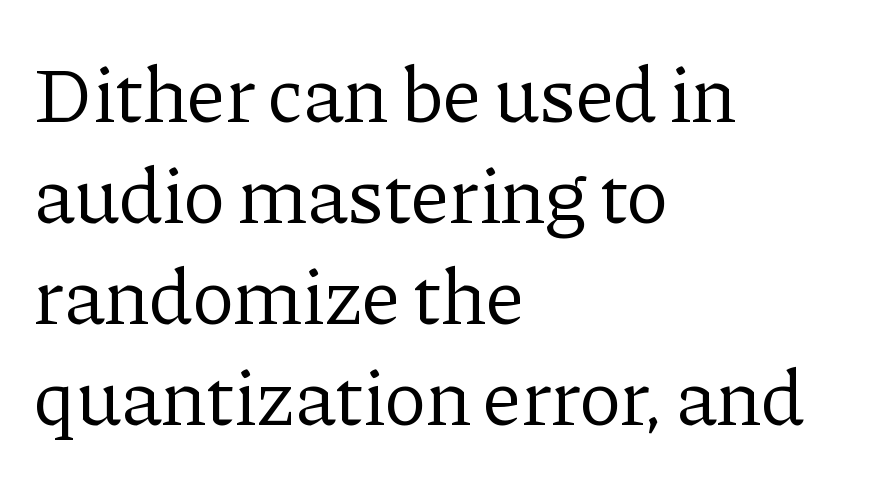
Q: Is the text bold? A: No.
Q: Is the text italic (slanted)? A: No, it is upright.
Q: Is the typeface a serif or a sans-serif typeface? A: Serif.
Q: Is the text underlined? A: No.
Q: How is the paragraph aligned? A: Left-aligned.
Q: Is the spacing between letters normal or unusually wide? A: Normal.
Q: Is the spacing between lines tight, normal or loose? A: Normal.
Q: Width (condensed, normal, or wide)? A: Normal.
Q: Stroke contrast? A: Low.
Q: x-height? A: Medium.
Q: Monospaced? A: No.
